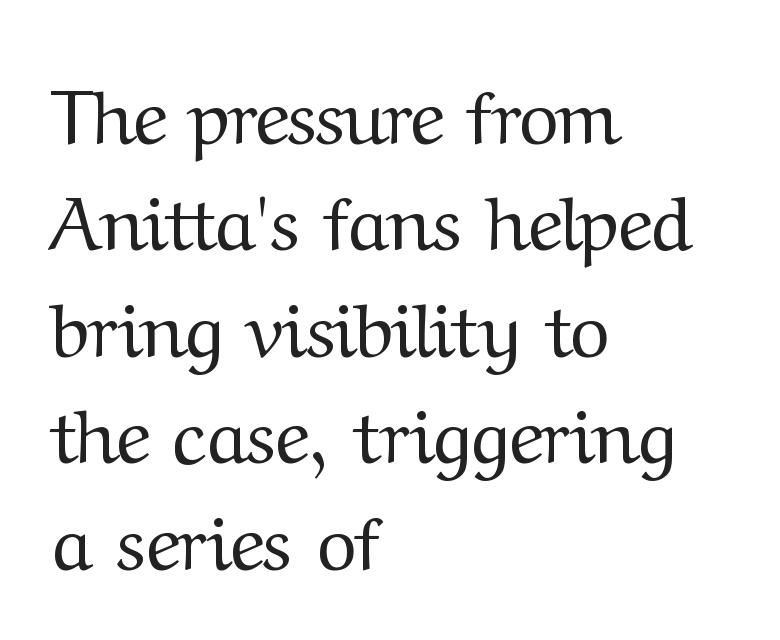
The weight would be labelled regular, book, light, or lighter still. Compared with typical paragraphs, the rows here are spaced about the same. You could call the tracking neutral — neither tight nor loose. Bare-footed words on every line.
